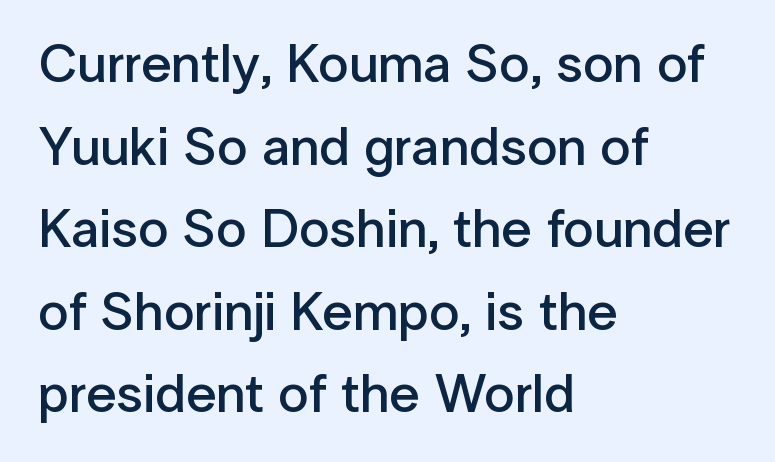
{"serif": "no", "italic": "no", "bold": "semi", "weight": "semibold", "width": "normal", "stroke_contrast": "low", "x_height": "medium", "monospaced": "no", "underline": "no", "align": "left", "line_spacing": "normal", "line_spacing_ratio": 1.53, "letter_spacing": "normal", "letter_spacing_em": 0.0, "glyph_px": 54}
